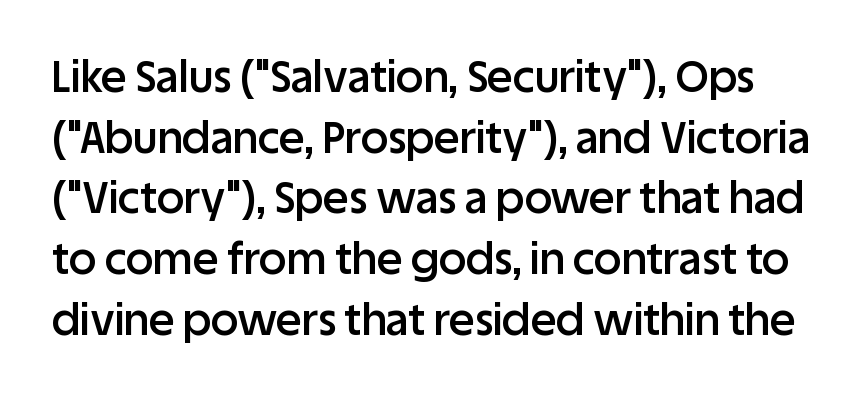
{"serif": "no", "italic": "no", "bold": "semi", "weight": "semibold", "width": "normal", "stroke_contrast": "low", "x_height": "large", "monospaced": "no", "underline": "no", "line_spacing": "normal", "line_spacing_ratio": 1.41, "letter_spacing": "normal", "letter_spacing_em": 0.0, "glyph_px": 43}
